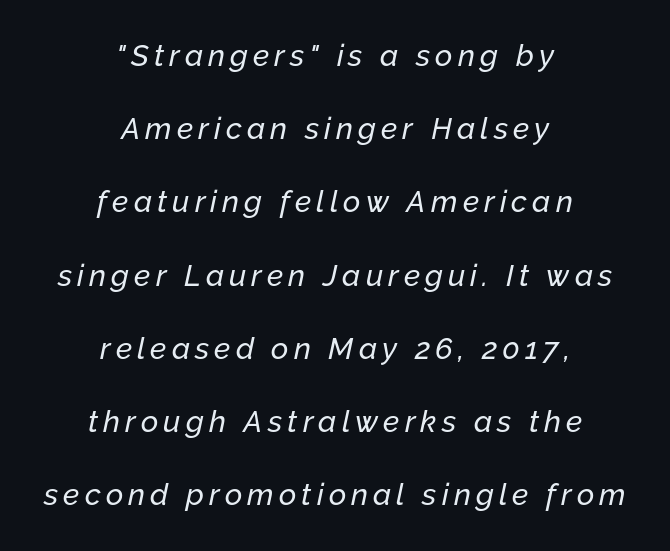
Vertically, the passage feels expansive, rows floating well apart. Quick note: underline off. Spacing verdict: proportional, widths tailored to each character. Style check: oblique.
